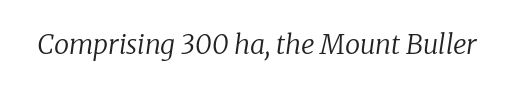
{"italic": "yes", "lean": "right", "slant_degrees": 8, "bold": "no", "underline": "no", "letter_spacing": "normal", "letter_spacing_em": 0.0, "glyph_px": 27}
